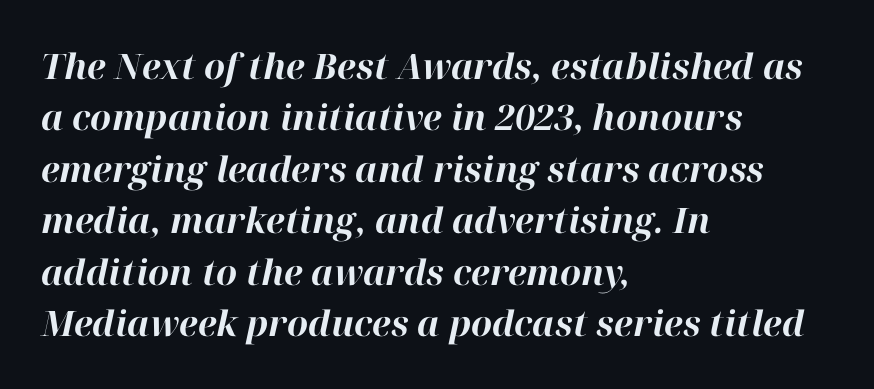
{"italic": "yes", "lean": "right", "slant_degrees": 12, "bold": "yes", "weight": "bold", "width": "normal", "stroke_contrast": "high", "x_height": "medium", "monospaced": "no", "underline": "no", "align": "left", "line_spacing": "normal", "line_spacing_ratio": 1.47, "letter_spacing": "normal", "letter_spacing_em": 0.0, "glyph_px": 35}
